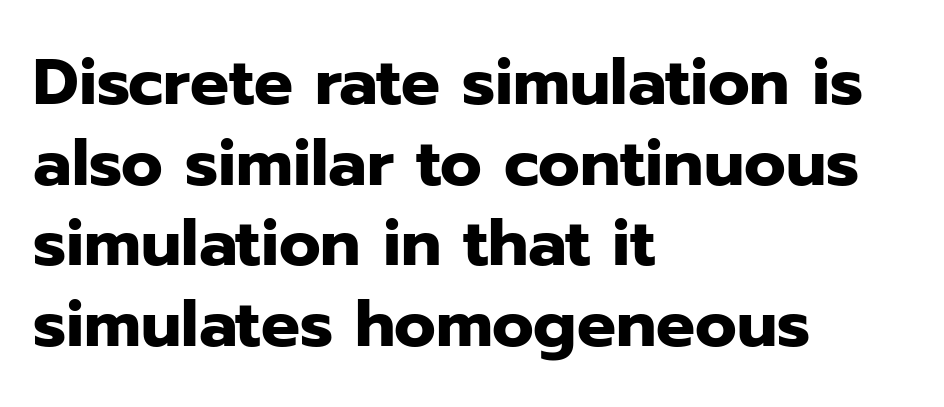
{"serif": "no", "italic": "no", "bold": "yes", "weight": "heavy", "width": "normal", "stroke_contrast": "low", "x_height": "medium", "monospaced": "no", "underline": "no", "align": "left", "line_spacing_ratio": 1.24, "letter_spacing": "normal", "letter_spacing_em": 0.0, "glyph_px": 65}
